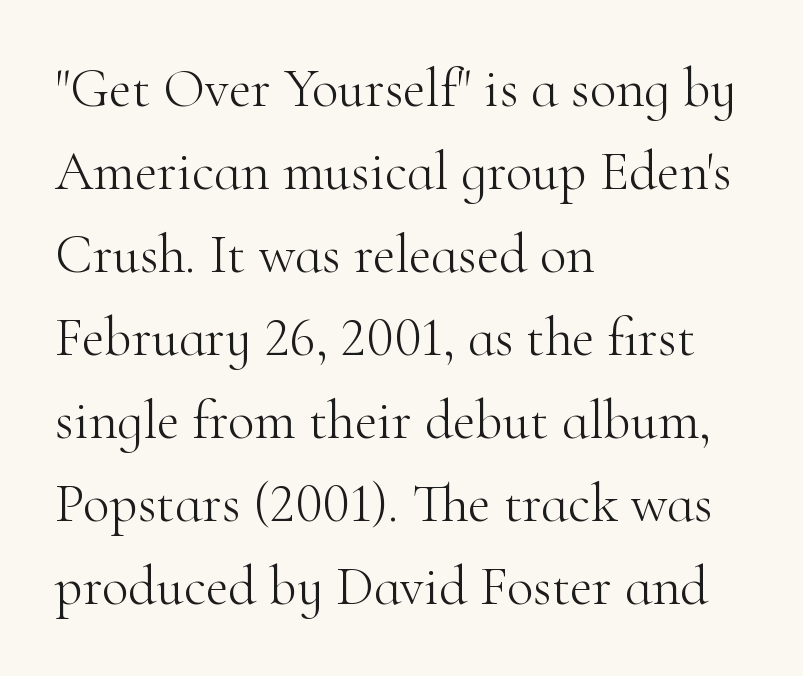
Unbolded letterforms with no extra heft. Posture: upright roman. The gaps between neighbouring characters are ordinary and unremarkable. Evenly set lines give the paragraph a standard silhouette. The area under the type is left untouched. This sample has the flowing, uneven cadence of proportional lettering.
